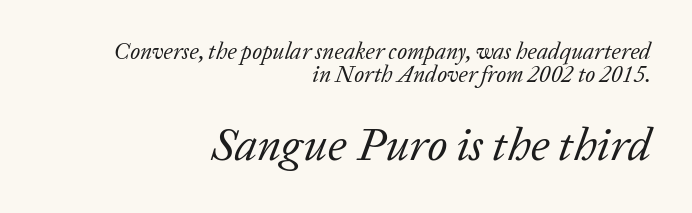
The image shows 46 px regular-weight serif type, italic (leaning right); set right-aligned, tight line spacing (1.02x), normal letter spacing, not underlined; the second (bottom) block is 2.0x larger; low stroke contrast and a medium x-height.
